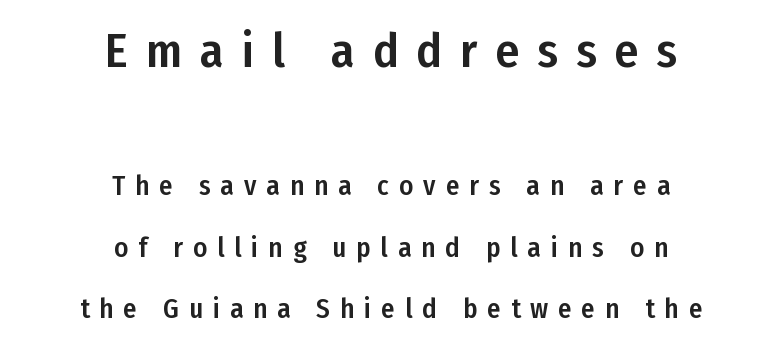
The image shows 48 px condensed sans-serif type, upright; set centered, loose line spacing (2.27x), unusually wide letter spacing (+0.37 em), not underlined; the first (top) block is 1.78x larger; low stroke contrast and a medium x-height.
